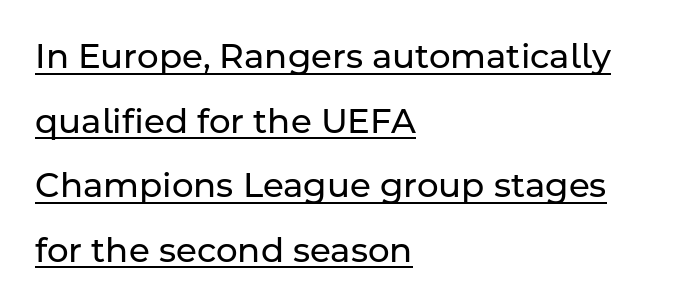
Posture: straight, roman, zero tilt. Does the copy run flush right? No — it runs flush left. Spacing verdict: proportional, widths tailored to each character. Unlike a traditional serif, this face leaves its strokes unadorned.
